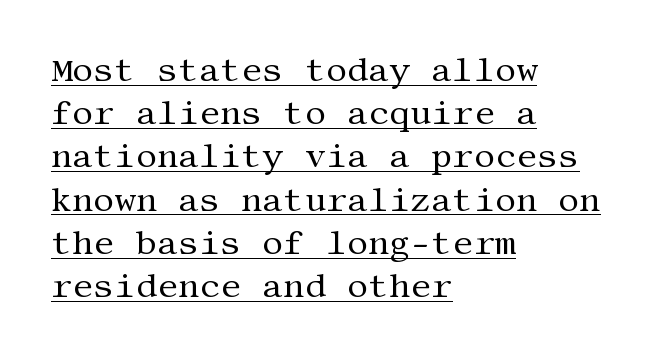
The image shows 33 px regular-weight serif type, upright; set left-aligned, normal line spacing (1.31x), normal letter spacing, underlined; medium stroke contrast and a large x-height.
